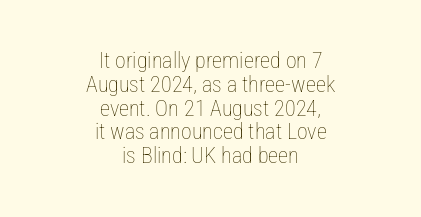
The image shows 22 px text type, upright; set centered, tight line spacing (1.08x), normal letter spacing, not underlined.
